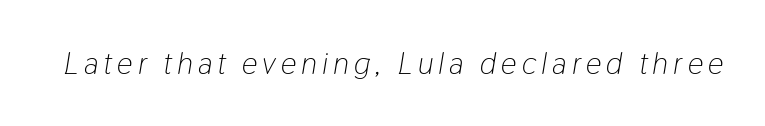
Clear beneath every line of the passage. No letter is thick-stroked: the sample isn't bold. Slant detected: the letters are inclined. Is this a fixed-width face? No — the glyphs have proportional, varying widths.
